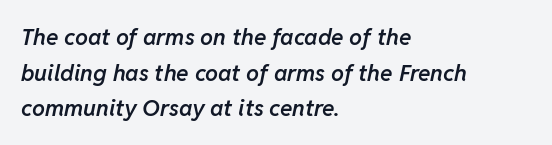
Q: Is the text bold? A: Semi-bold.
Q: Is the text italic (slanted)? A: Yes, it leans right by about 11 degrees.
Q: Is the text underlined? A: No.
Q: How is the paragraph aligned? A: Left-aligned.
Q: Is the spacing between letters normal or unusually wide? A: Normal.
Q: Is the spacing between lines tight, normal or loose? A: Normal.
